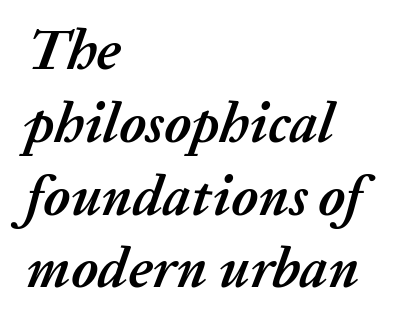
{"italic": "yes", "lean": "right", "slant_degrees": 20, "bold": "yes", "weight": "semibold", "width": "normal", "stroke_contrast": "medium", "x_height": "medium", "monospaced": "no", "underline": "no", "align": "left", "line_spacing": "normal", "line_spacing_ratio": 1.3, "letter_spacing": "normal", "letter_spacing_em": 0.0, "glyph_px": 56}
